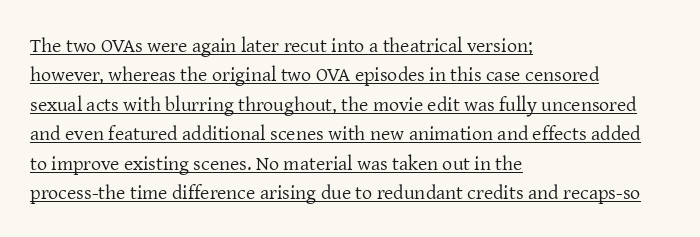
{"italic": "no", "bold": "no", "underline": "yes", "align": "left", "line_spacing": "normal", "line_spacing_ratio": 1.47, "letter_spacing": "normal", "letter_spacing_em": 0.0, "glyph_px": 20}
